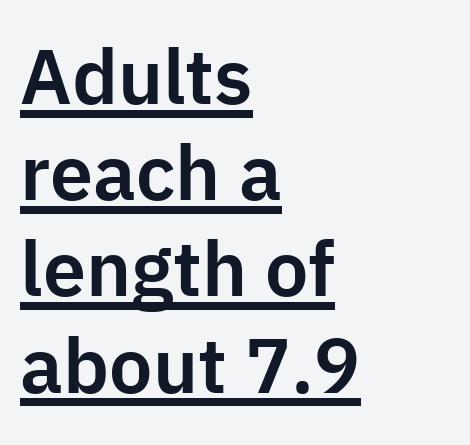
{"serif": "no", "italic": "no", "width": "normal", "stroke_contrast": "low", "x_height": "medium", "monospaced": "no", "underline": "yes", "align": "left", "line_spacing": "normal", "line_spacing_ratio": 1.25, "letter_spacing": "normal", "letter_spacing_em": 0.0, "glyph_px": 77}
